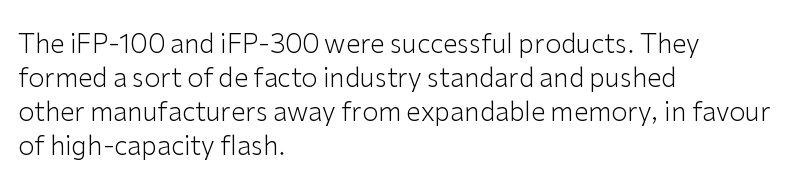
The image shows 26 px text type, upright; set left-aligned, normal line spacing (1.31x), normal letter spacing, not underlined.
